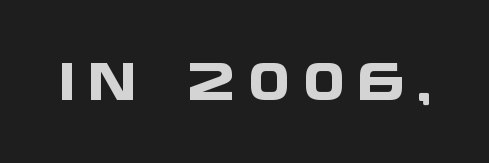
Spacing verdict: proportional, widths tailored to each character. Compared with typical body copy, the letter spacing here is much looser. Compared with an ordinary text face, these strokes are far heavier — a full bold. The space beneath each line is pristine and unruled. This sample uses a sans-serif face.
